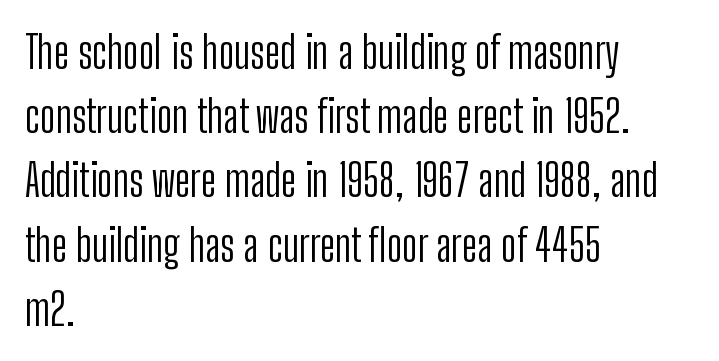
To sum up the face: it is a sans, with no serifs. The horizontal fit of the characters is conventional and even. Character widths vary here, with narrow letters taking less room than wide ones. Does the lettering tilt? It doesn't — this is upright. Visually the block forms a straight wall on the left and a jagged coastline on the right. Caption: face not bold, strokes unweighted.
